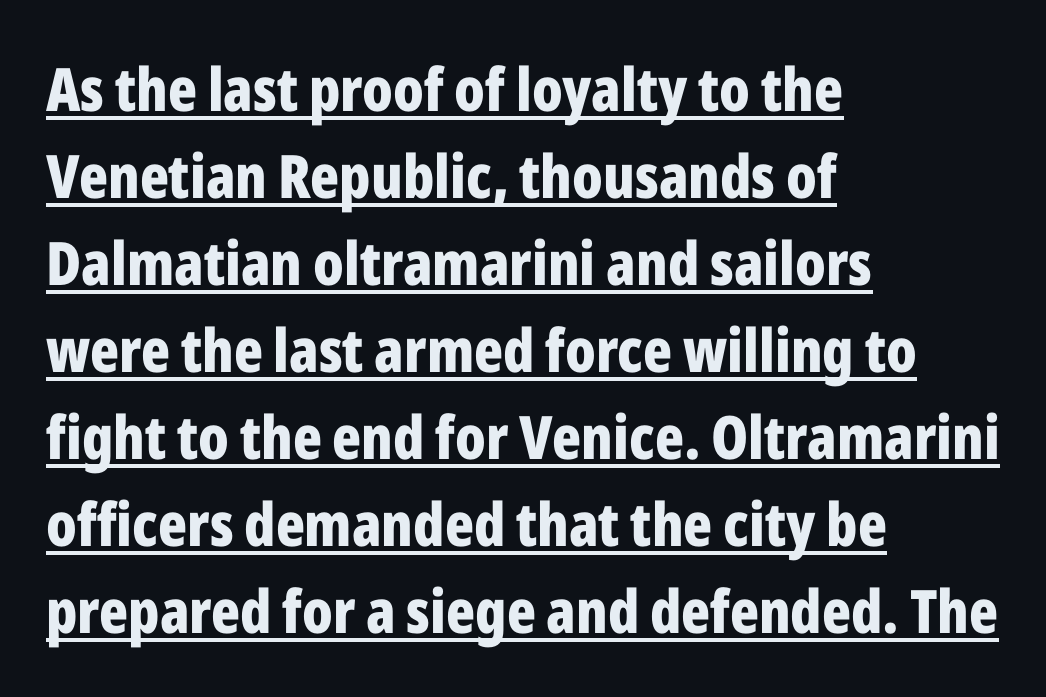
{"serif": "no", "italic": "no", "bold": "yes", "weight": "bold", "width": "condensed", "stroke_contrast": "low", "x_height": "medium", "monospaced": "no", "underline": "yes", "align": "left", "line_spacing": "normal", "line_spacing_ratio": 1.45, "letter_spacing": "normal", "letter_spacing_em": 0.0, "glyph_px": 60}
